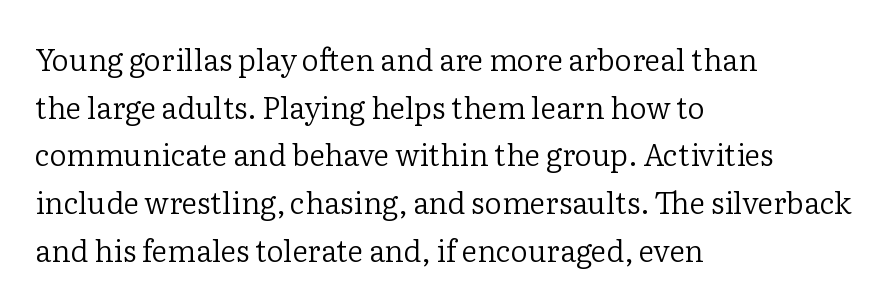
Q: Is the text bold? A: No.
Q: Is the text italic (slanted)? A: No, it is upright.
Q: Is the typeface a serif or a sans-serif typeface? A: Serif.
Q: Is the text underlined? A: No.
Q: How is the paragraph aligned? A: Left-aligned.
Q: Is the spacing between letters normal or unusually wide? A: Normal.
Q: Is the spacing between lines tight, normal or loose? A: Normal.
Q: Width (condensed, normal, or wide)? A: Normal.
Q: Stroke contrast? A: Low.
Q: x-height? A: Medium.
Q: Monospaced? A: No.
